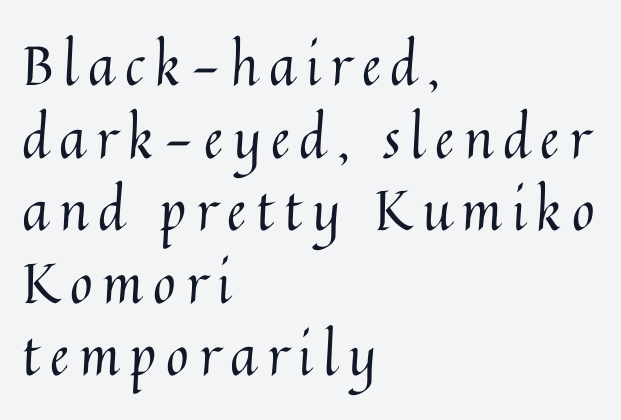
Only glyphs here, with clear space below each row. Does the copy run flush right? No — it runs flush left. No chunkiness to these letters — they're not bold. If you measured baseline to baseline, you'd find a middling distance.
